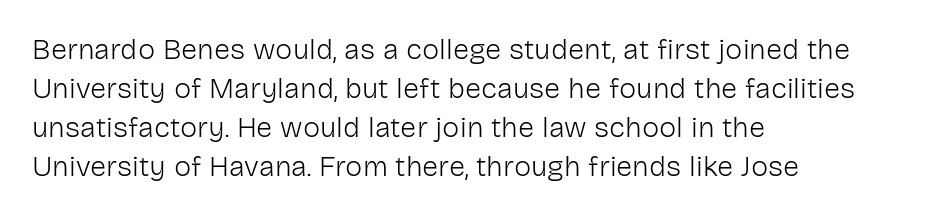
The image shows 29 px light sans-serif type, upright; set left-aligned, normal line spacing (1.34x), normal letter spacing, not underlined; low stroke contrast and a medium x-height.
